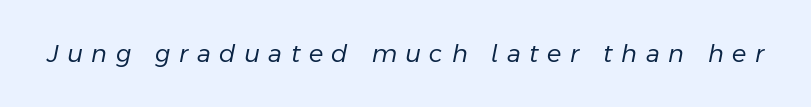
Words float on clear page, feet unadorned. This sample uses expanded letter spacing, leaving extra air between glyphs. The glyphs look as if they've been sheared to an angle. Heaviness? Minimal to ordinary, like unemphasized prose.
